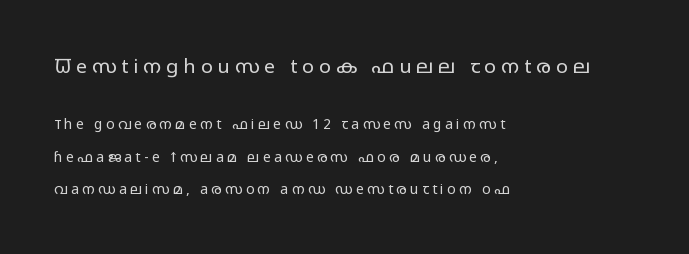
Q: Is the text bold? A: No.
Q: Is the text italic (slanted)? A: No, it is upright.
Q: Is the text underlined? A: No.
Q: How is the paragraph aligned? A: Left-aligned.
Q: Is the spacing between letters normal or unusually wide? A: Unusually wide.
Q: Is the spacing between lines tight, normal or loose? A: Loose.
Q: Which block of text is set in a larger size, the first (top) or the second (bottom)? A: The first (top) one.
